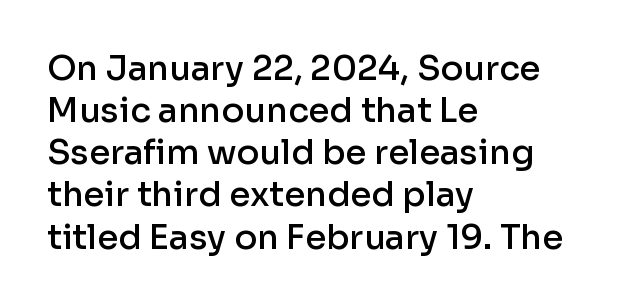
Q: Is the text bold? A: Semi-bold.
Q: Is the text italic (slanted)? A: No, it is upright.
Q: Is the typeface a serif or a sans-serif typeface? A: Sans-serif.
Q: Is the text underlined? A: No.
Q: How is the paragraph aligned? A: Left-aligned.
Q: Is the spacing between letters normal or unusually wide? A: Normal.
Q: Width (condensed, normal, or wide)? A: Normal.
Q: Stroke contrast? A: Low.
Q: x-height? A: Medium.
Q: Monospaced? A: No.
